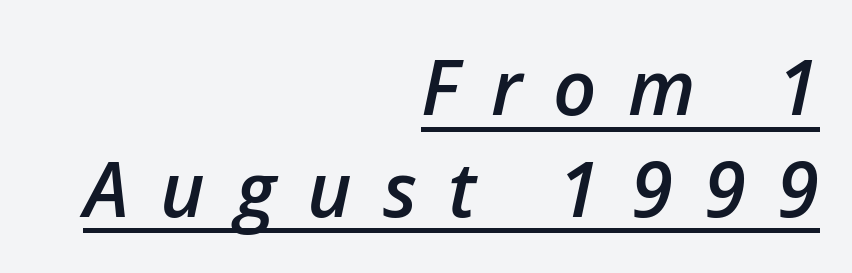
{"italic": "yes", "lean": "right", "slant_degrees": 12, "bold": "semi", "weight": "semibold", "width": "normal", "stroke_contrast": "low", "x_height": "medium", "monospaced": "no", "underline": "yes", "align": "right", "line_spacing": "normal", "line_spacing_ratio": 1.34, "letter_spacing": "wide", "letter_spacing_em": 0.41, "glyph_px": 76}
